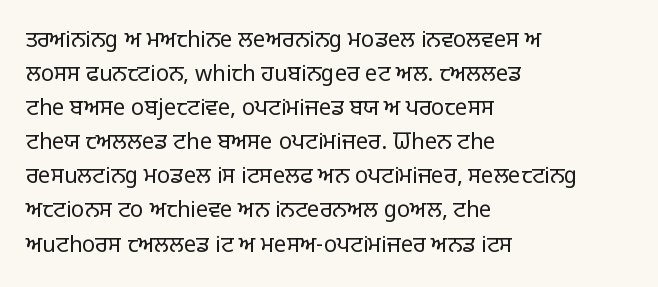
Q: Is the text bold? A: No.
Q: Is the text italic (slanted)? A: No, it is upright.
Q: Is the text underlined? A: No.
Q: How is the paragraph aligned? A: Left-aligned.
Q: Is the spacing between letters normal or unusually wide? A: Normal.
Q: Is the spacing between lines tight, normal or loose? A: Normal.
